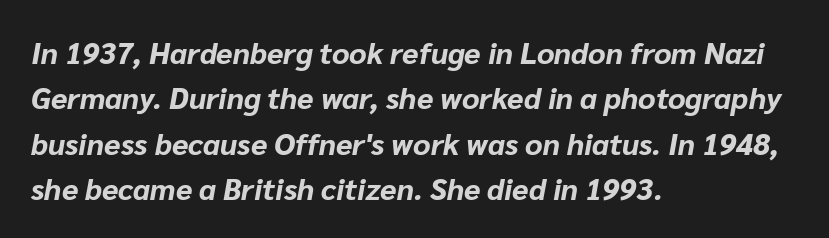
{"italic": "yes", "lean": "right", "slant_degrees": 10, "bold": "yes", "weight": "bold", "width": "normal", "stroke_contrast": "low", "x_height": "medium", "monospaced": "no", "underline": "no", "align": "left", "line_spacing": "normal", "line_spacing_ratio": 1.51, "letter_spacing": "normal", "letter_spacing_em": 0.0, "glyph_px": 30}
